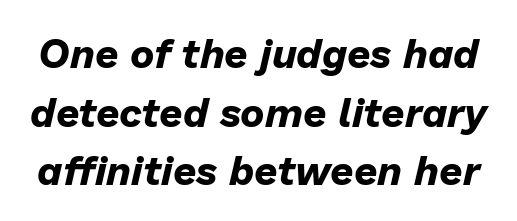
Q: Is the text bold? A: Yes.
Q: Is the text italic (slanted)? A: Yes, it leans right by about 13 degrees.
Q: Is the text underlined? A: No.
Q: Is the spacing between letters normal or unusually wide? A: Normal.
Q: Is the spacing between lines tight, normal or loose? A: Normal.
Q: Width (condensed, normal, or wide)? A: Normal.
Q: Stroke contrast? A: Low.
Q: x-height? A: Medium.
Q: Monospaced? A: No.
